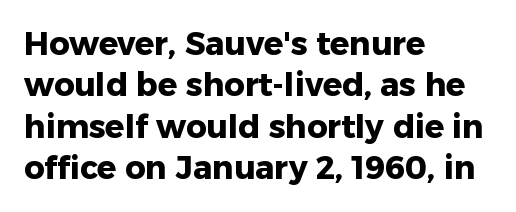
The image shows 32 px heavy sans-serif type, upright; set left-aligned, normal line spacing (1.29x), normal letter spacing, not underlined; low stroke contrast and a medium x-height.
